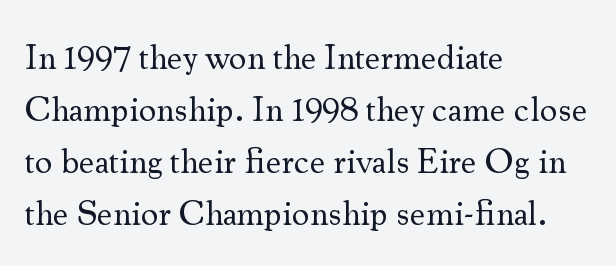
Q: Is the text bold? A: No.
Q: Is the text italic (slanted)? A: No, it is upright.
Q: Is the typeface a serif or a sans-serif typeface? A: Serif.
Q: Is the text underlined? A: No.
Q: How is the paragraph aligned? A: Left-aligned.
Q: Is the spacing between letters normal or unusually wide? A: Normal.
Q: Is the spacing between lines tight, normal or loose? A: Normal.
Q: Width (condensed, normal, or wide)? A: Normal.
Q: Stroke contrast? A: Medium.
Q: x-height? A: Small.
Q: Monospaced? A: No.
